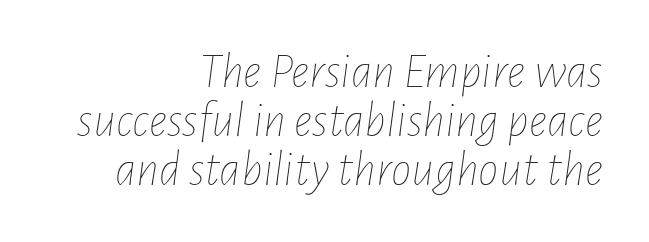
The image shows 51 px thin, condensed type, italic (leaning right); set right-aligned, tight line spacing (0.96x), normal letter spacing, not underlined; low stroke contrast and a medium x-height.
